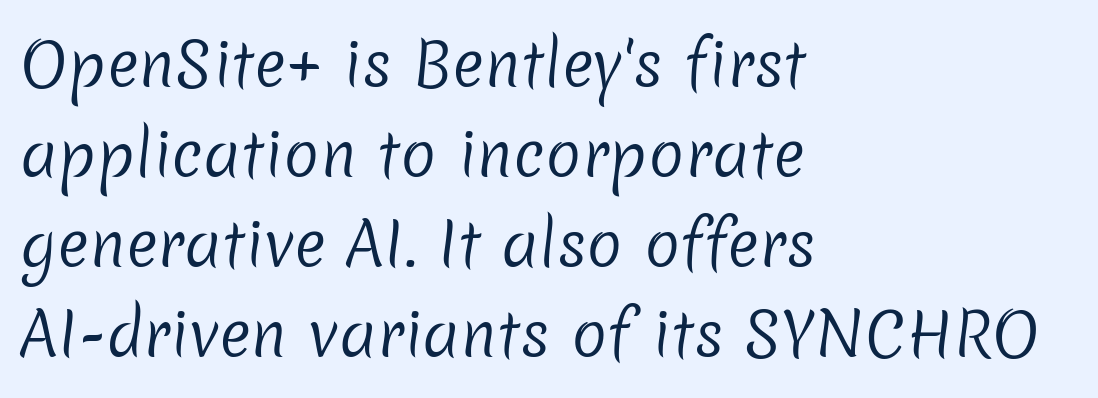
This sample has the flowing, uneven cadence of proportional lettering. No feet cap the strokes, marking this as sans-serif type. Caption: face not bold, strokes unweighted. Observe the ordinary spacing: letters are neighbours, not strangers. Underlining? Definitely not there. Students, observe: this is what conventionally led text looks like.
